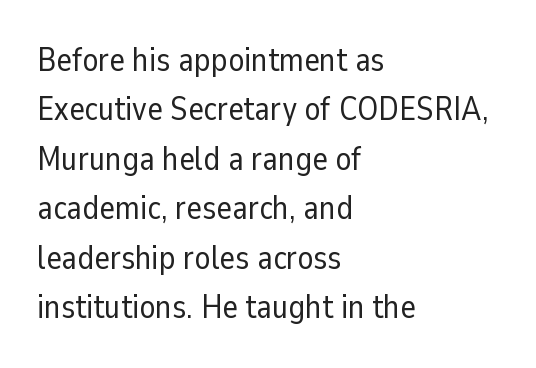
Q: Is the text bold? A: No.
Q: Is the text italic (slanted)? A: No, it is upright.
Q: Is the typeface a serif or a sans-serif typeface? A: Sans-serif.
Q: Is the text underlined? A: No.
Q: How is the paragraph aligned? A: Left-aligned.
Q: Is the spacing between letters normal or unusually wide? A: Normal.
Q: Is the spacing between lines tight, normal or loose? A: Normal.
Q: Width (condensed, normal, or wide)? A: Normal.
Q: Stroke contrast? A: Low.
Q: x-height? A: Medium.
Q: Monospaced? A: No.
